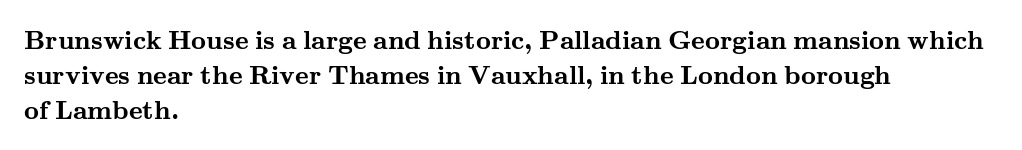
{"italic": "no", "bold": "yes", "underline": "no", "align": "left", "line_spacing": "normal", "line_spacing_ratio": 1.34, "letter_spacing": "normal", "letter_spacing_em": 0.0, "glyph_px": 26}
